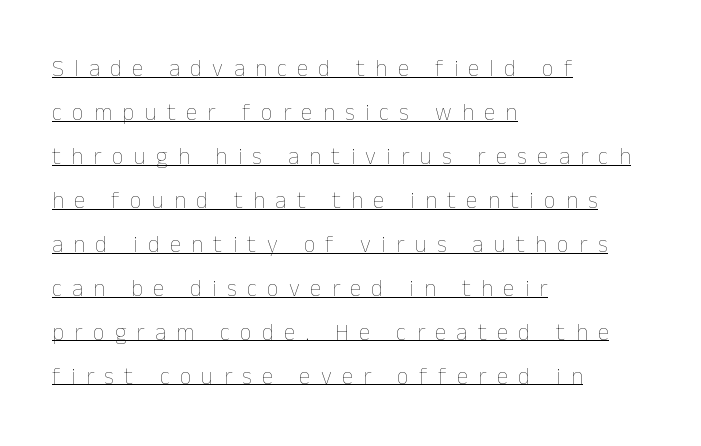
Q: Is the text bold? A: No.
Q: Is the text italic (slanted)? A: No, it is upright.
Q: Is the text underlined? A: Yes.
Q: How is the paragraph aligned? A: Left-aligned.
Q: Is the spacing between letters normal or unusually wide? A: Unusually wide.
Q: Is the spacing between lines tight, normal or loose? A: Loose.
